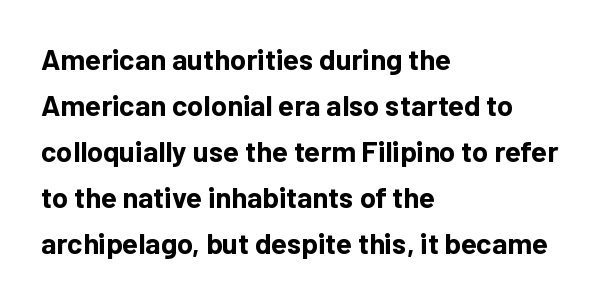
Do the characters align in a grid? No, the font is proportional. Does the type have serifs? No, each stem ends abruptly. Line beginnings align vertically; line endings do not. The letters stand upright; this is a roman face. Spacing between characters is what you'd get straight out of the box. The area under the type is left untouched.
